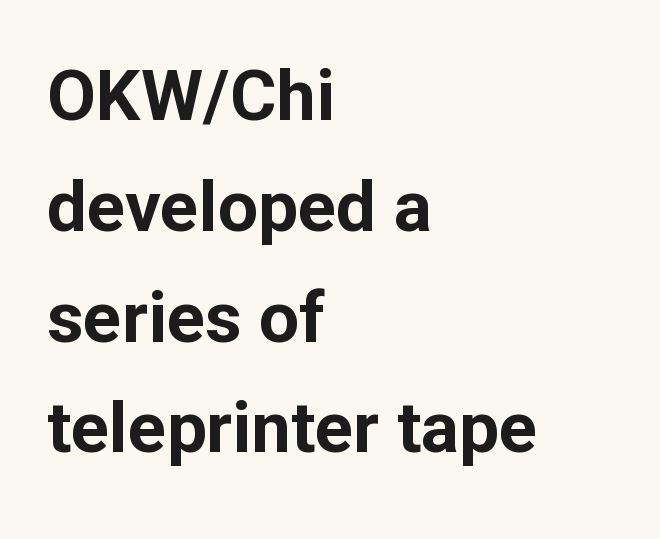
{"serif": "no", "italic": "no", "bold": "yes", "weight": "bold", "width": "normal", "stroke_contrast": "low", "x_height": "medium", "monospaced": "no", "underline": "no", "align": "left", "line_spacing": "normal", "line_spacing_ratio": 1.56, "letter_spacing": "normal", "letter_spacing_em": 0.0, "glyph_px": 71}
